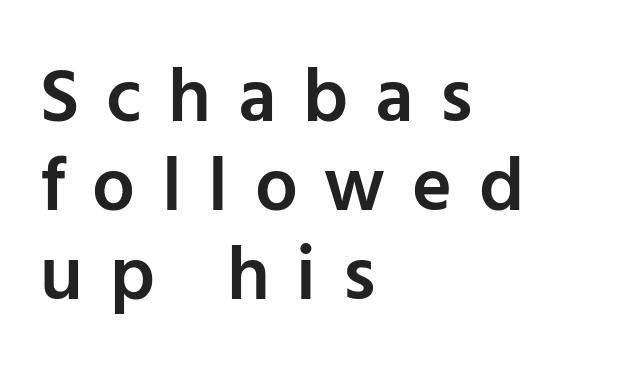
Q: Is the text bold? A: Semi-bold.
Q: Is the text italic (slanted)? A: No, it is upright.
Q: Is the typeface a serif or a sans-serif typeface? A: Sans-serif.
Q: Is the text underlined? A: No.
Q: How is the paragraph aligned? A: Left-aligned.
Q: Is the spacing between letters normal or unusually wide? A: Unusually wide.
Q: Width (condensed, normal, or wide)? A: Normal.
Q: Stroke contrast? A: Low.
Q: x-height? A: Medium.
Q: Monospaced? A: No.
